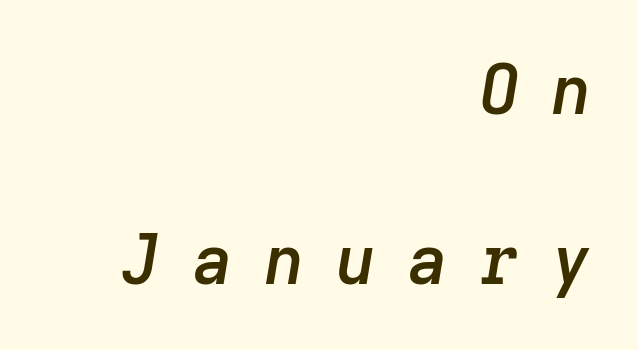
The image shows 68 px semibold type, italic (leaning right); set right-aligned, loose line spacing (2.5x), unusually wide letter spacing (+0.48 em), not underlined; low stroke contrast and a medium x-height.
